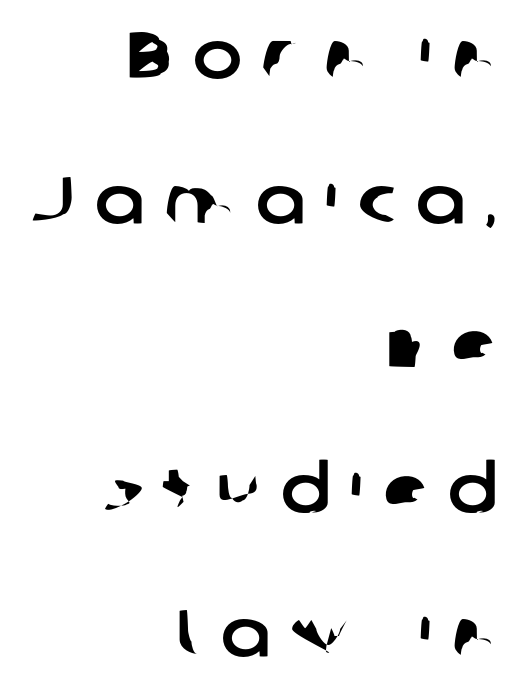
The image shows 66 px sans-serif type; set right-aligned, loose line spacing (2.19x), unusually wide letter spacing (+0.3 em), not underlined; low stroke contrast and a medium x-height.
